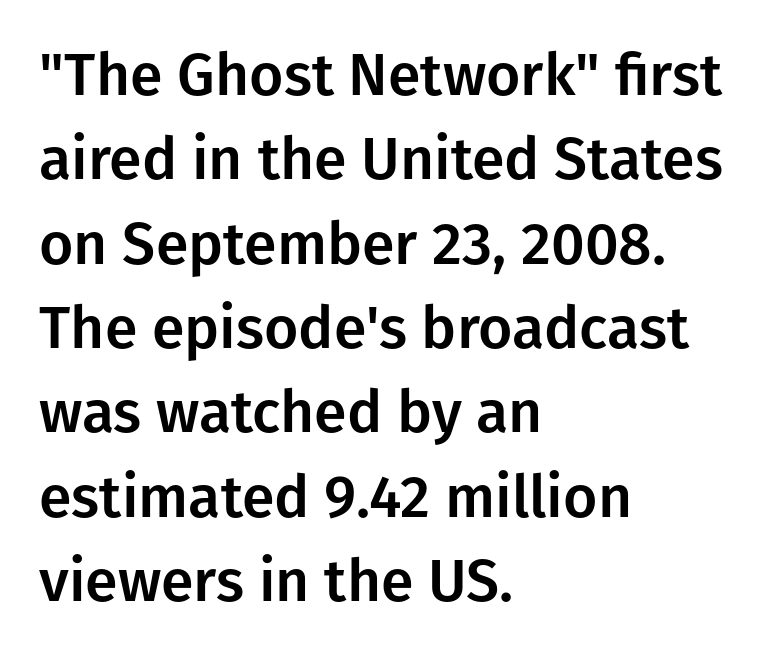
Q: Is the text italic (slanted)? A: No, it is upright.
Q: Is the typeface a serif or a sans-serif typeface? A: Sans-serif.
Q: Is the text underlined? A: No.
Q: How is the paragraph aligned? A: Left-aligned.
Q: Is the spacing between letters normal or unusually wide? A: Normal.
Q: Is the spacing between lines tight, normal or loose? A: Normal.
Q: Width (condensed, normal, or wide)? A: Normal.
Q: Stroke contrast? A: Low.
Q: x-height? A: Medium.
Q: Monospaced? A: No.
